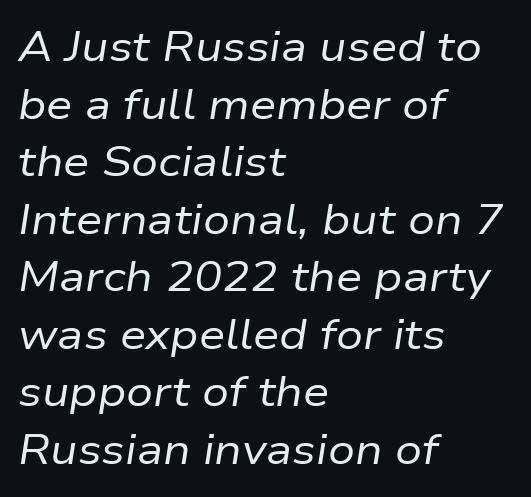
{"italic": "yes", "lean": "right", "slant_degrees": 9, "bold": "no", "weight": "regular", "width": "normal", "stroke_contrast": "low", "x_height": "medium", "monospaced": "no", "underline": "no", "align": "left", "line_spacing": "normal", "line_spacing_ratio": 1.37, "letter_spacing": "normal", "letter_spacing_em": 0.0, "glyph_px": 42}
